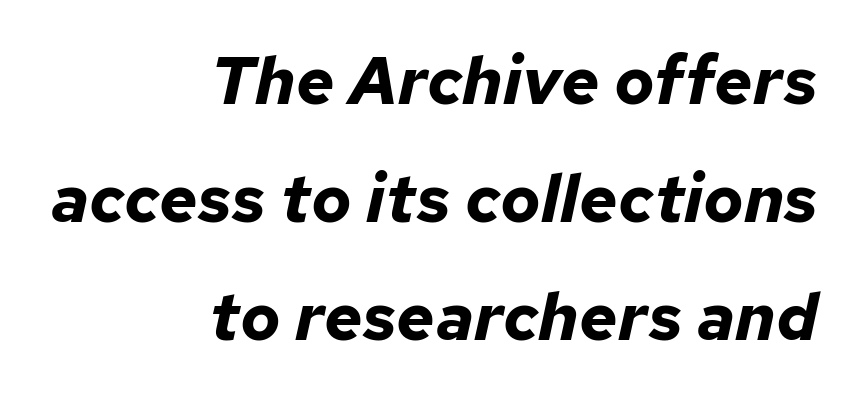
Q: Is the text bold? A: Yes.
Q: Is the text italic (slanted)? A: Yes, it leans right by about 12 degrees.
Q: Is the text underlined? A: No.
Q: How is the paragraph aligned? A: Right-aligned.
Q: Is the spacing between letters normal or unusually wide? A: Normal.
Q: Width (condensed, normal, or wide)? A: Normal.
Q: Stroke contrast? A: Low.
Q: x-height? A: Medium.
Q: Monospaced? A: No.
